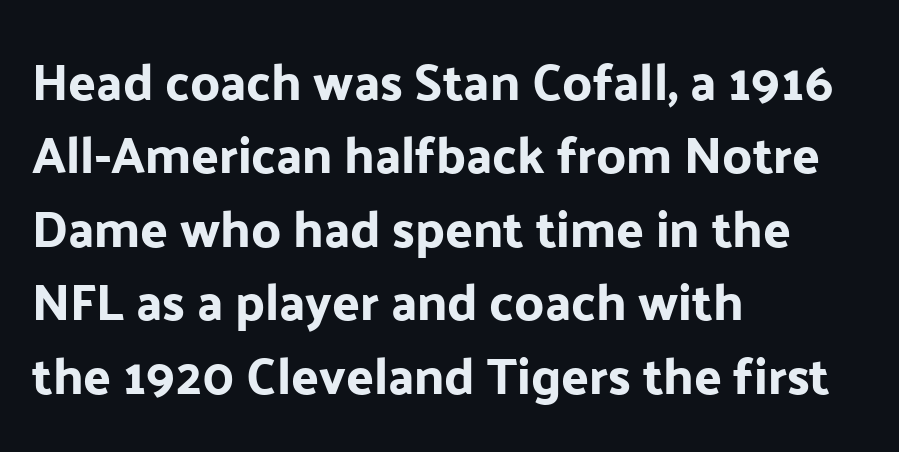
{"serif": "no", "italic": "no", "width": "normal", "stroke_contrast": "low", "x_height": "medium", "monospaced": "no", "underline": "no", "align": "left", "line_spacing": "normal", "line_spacing_ratio": 1.44, "letter_spacing": "normal", "letter_spacing_em": 0.0, "glyph_px": 51}
